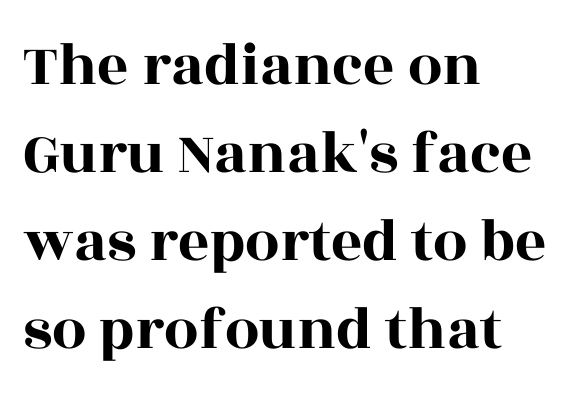
{"serif": "yes", "italic": "no", "width": "wide", "x_height": "large", "monospaced": "no", "underline": "no", "align": "left", "line_spacing": "normal", "line_spacing_ratio": 1.44, "letter_spacing": "normal", "letter_spacing_em": 0.0, "glyph_px": 61}
